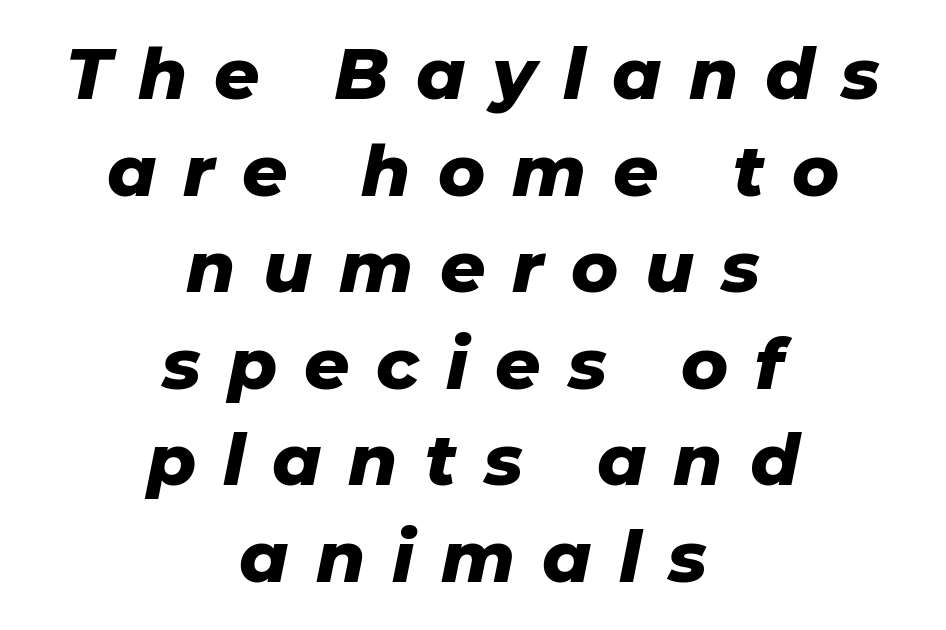
{"italic": "yes", "lean": "right", "slant_degrees": 11, "bold": "yes", "weight": "heavy", "width": "normal", "stroke_contrast": "low", "x_height": "medium", "monospaced": "no", "underline": "no", "align": "center", "line_spacing": "normal", "line_spacing_ratio": 1.36, "letter_spacing": "wide", "letter_spacing_em": 0.38, "glyph_px": 71}
